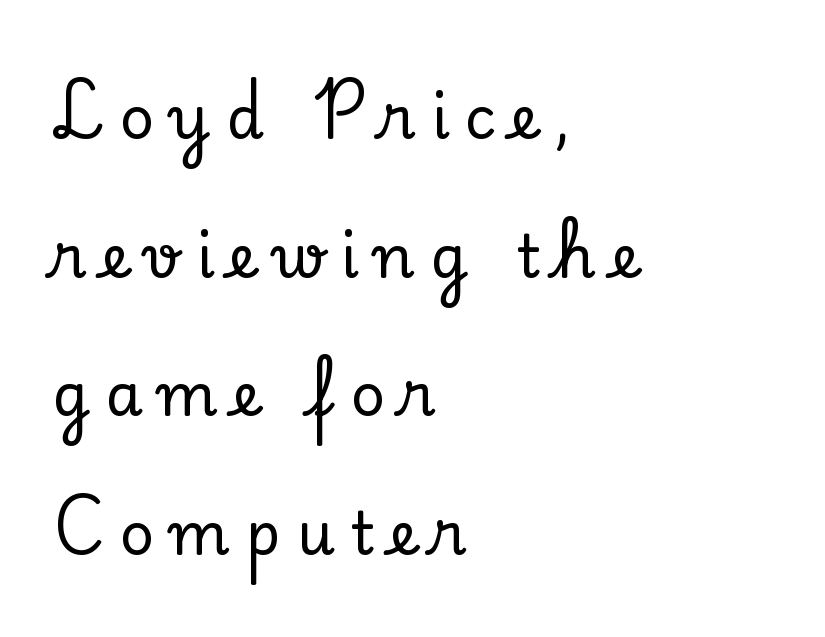
{"serif": "yes", "italic": "no", "width": "normal", "stroke_contrast": "low", "x_height": "small", "monospaced": "no", "underline": "no", "align": "left", "line_spacing": "loose", "line_spacing_ratio": 2.31, "letter_spacing": "wide", "letter_spacing_em": 0.26, "glyph_px": 60}
